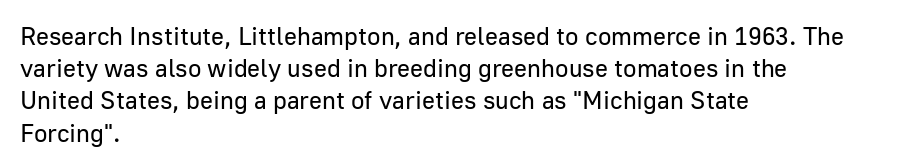
Q: Is the text bold? A: No.
Q: Is the text italic (slanted)? A: No, it is upright.
Q: Is the text underlined? A: No.
Q: How is the paragraph aligned? A: Left-aligned.
Q: Is the spacing between letters normal or unusually wide? A: Normal.
Q: Is the spacing between lines tight, normal or loose? A: Normal.
